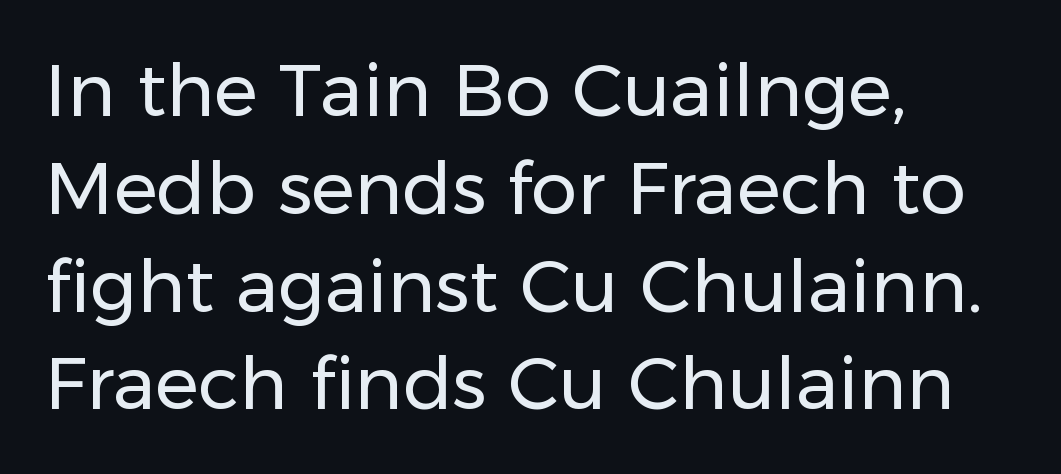
The image shows 73 px regular-weight sans-serif type, upright; set left-aligned, normal line spacing (1.34x), normal letter spacing, not underlined; low stroke contrast and a medium x-height.
